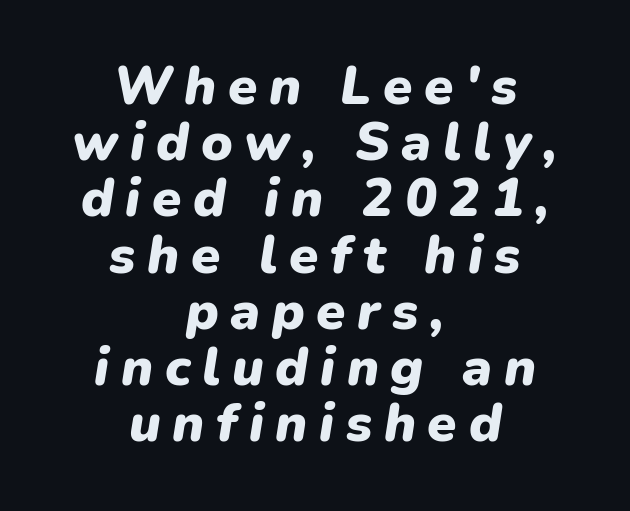
Q: Is the text bold? A: Yes.
Q: Is the text italic (slanted)? A: Yes, it leans right by about 9 degrees.
Q: Is the text underlined? A: No.
Q: How is the paragraph aligned? A: Centered.
Q: Is the spacing between letters normal or unusually wide? A: Unusually wide.
Q: Is the spacing between lines tight, normal or loose? A: Tight.
Q: Width (condensed, normal, or wide)? A: Normal.
Q: Stroke contrast? A: Low.
Q: x-height? A: Medium.
Q: Monospaced? A: No.
